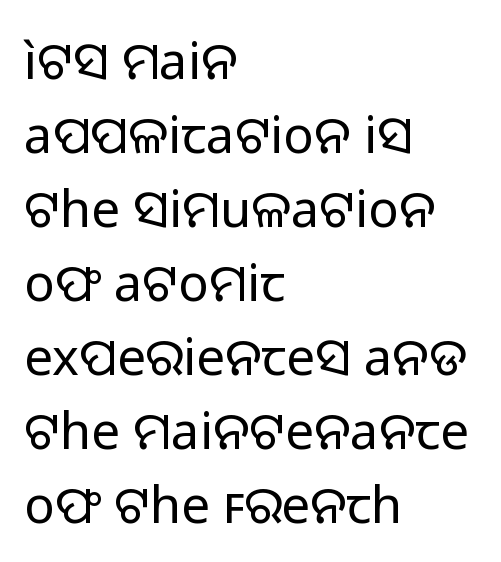
Q: Is the text bold? A: No.
Q: Is the text italic (slanted)? A: No, it is upright.
Q: Is the typeface a serif or a sans-serif typeface? A: Sans-serif.
Q: Is the text underlined? A: No.
Q: How is the paragraph aligned? A: Left-aligned.
Q: Is the spacing between letters normal or unusually wide? A: Normal.
Q: Is the spacing between lines tight, normal or loose? A: Normal.
Q: Width (condensed, normal, or wide)? A: Normal.
Q: Stroke contrast? A: Low.
Q: x-height? A: Medium.
Q: Monospaced? A: No.
